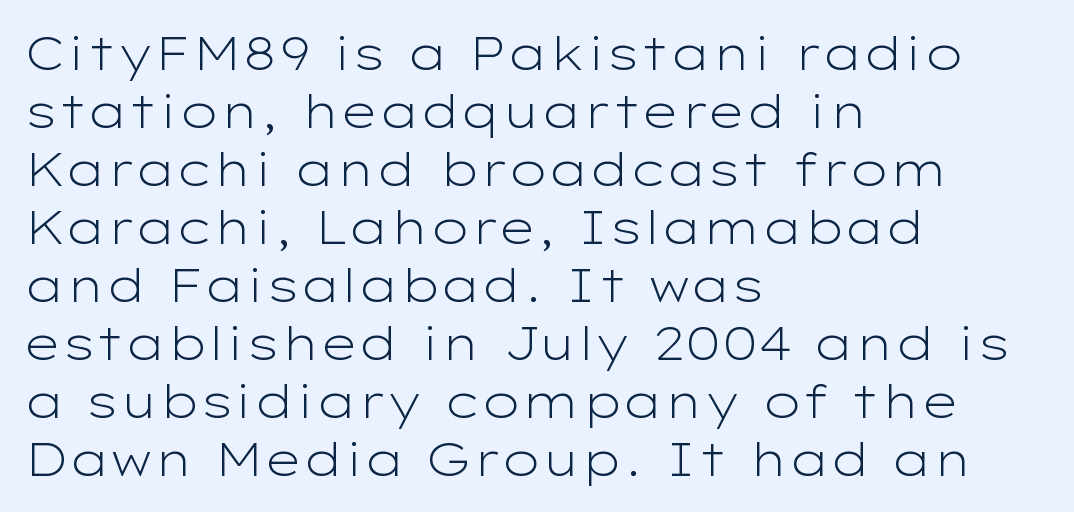
Q: Is the text bold? A: No.
Q: Is the text italic (slanted)? A: No, it is upright.
Q: Is the typeface a serif or a sans-serif typeface? A: Sans-serif.
Q: Is the text underlined? A: No.
Q: How is the paragraph aligned? A: Left-aligned.
Q: Is the spacing between letters normal or unusually wide? A: Normal.
Q: Is the spacing between lines tight, normal or loose? A: Normal.
Q: Width (condensed, normal, or wide)? A: Wide.
Q: Stroke contrast? A: Low.
Q: x-height? A: Medium.
Q: Monospaced? A: No.
